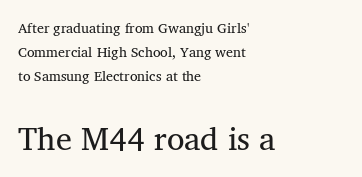
The rag falls on the right side of this text block. Underline: absent. Default kerning and tracking; the words read as compact shapes. The face used here appears at its bigger size in the lower chunk.
